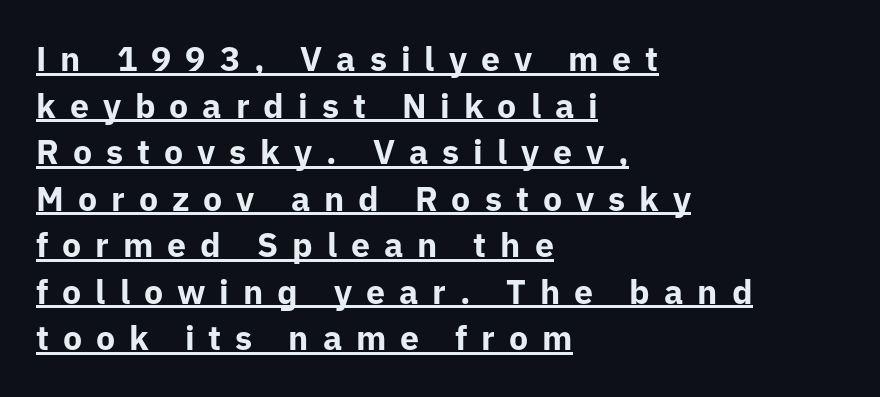
Q: Is the text bold? A: Yes.
Q: Is the text italic (slanted)? A: No, it is upright.
Q: Is the typeface a serif or a sans-serif typeface? A: Sans-serif.
Q: Is the text underlined? A: Yes.
Q: How is the paragraph aligned? A: Left-aligned.
Q: Is the spacing between letters normal or unusually wide? A: Unusually wide.
Q: Is the spacing between lines tight, normal or loose? A: Normal.
Q: Width (condensed, normal, or wide)? A: Normal.
Q: Stroke contrast? A: Low.
Q: x-height? A: Medium.
Q: Monospaced? A: No.
